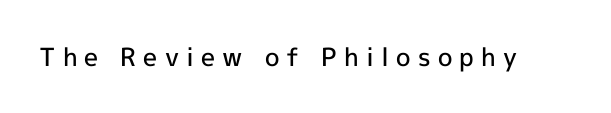
Q: Is the text bold? A: Semi-bold.
Q: Is the text italic (slanted)? A: No, it is upright.
Q: Is the text underlined? A: No.
Q: Is the spacing between letters normal or unusually wide? A: Unusually wide.
